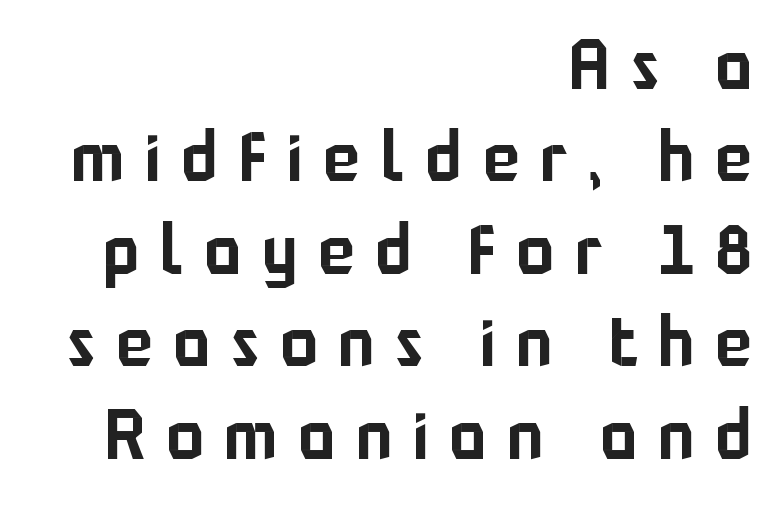
Q: Is the text italic (slanted)? A: No, it is upright.
Q: Is the typeface a serif or a sans-serif typeface? A: Sans-serif.
Q: Is the text underlined? A: No.
Q: How is the paragraph aligned? A: Right-aligned.
Q: Is the spacing between letters normal or unusually wide? A: Unusually wide.
Q: Is the spacing between lines tight, normal or loose? A: Normal.
Q: Width (condensed, normal, or wide)? A: Normal.
Q: Stroke contrast? A: Low.
Q: x-height? A: Medium.
Q: Monospaced? A: No.
